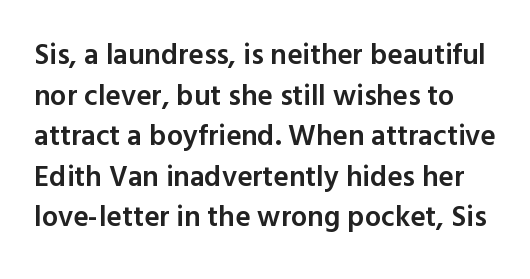
Q: Is the text bold? A: Semi-bold.
Q: Is the text italic (slanted)? A: No, it is upright.
Q: Is the typeface a serif or a sans-serif typeface? A: Sans-serif.
Q: Is the text underlined? A: No.
Q: Is the spacing between letters normal or unusually wide? A: Normal.
Q: Is the spacing between lines tight, normal or loose? A: Normal.
Q: Width (condensed, normal, or wide)? A: Normal.
Q: x-height? A: Medium.
Q: Monospaced? A: No.
